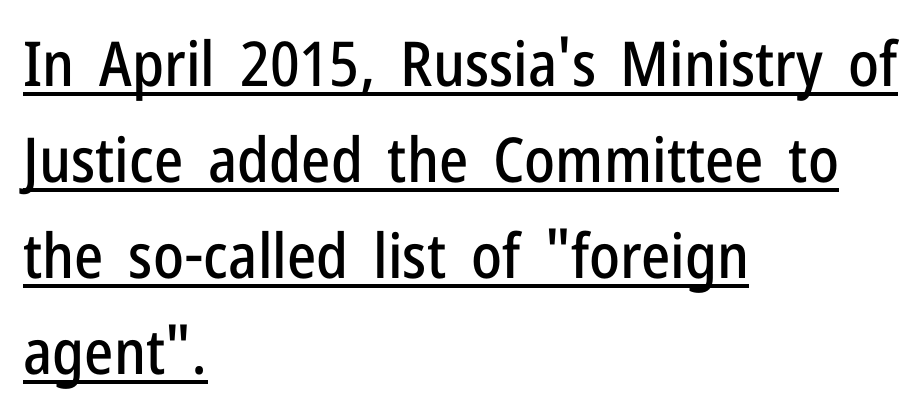
Q: Is the text italic (slanted)? A: No, it is upright.
Q: Is the typeface a serif or a sans-serif typeface? A: Sans-serif.
Q: Is the text underlined? A: Yes.
Q: How is the paragraph aligned? A: Left-aligned.
Q: Is the spacing between letters normal or unusually wide? A: Normal.
Q: Is the spacing between lines tight, normal or loose? A: Normal.
Q: Width (condensed, normal, or wide)? A: Condensed.
Q: Stroke contrast? A: Low.
Q: x-height? A: Medium.
Q: Monospaced? A: No.
